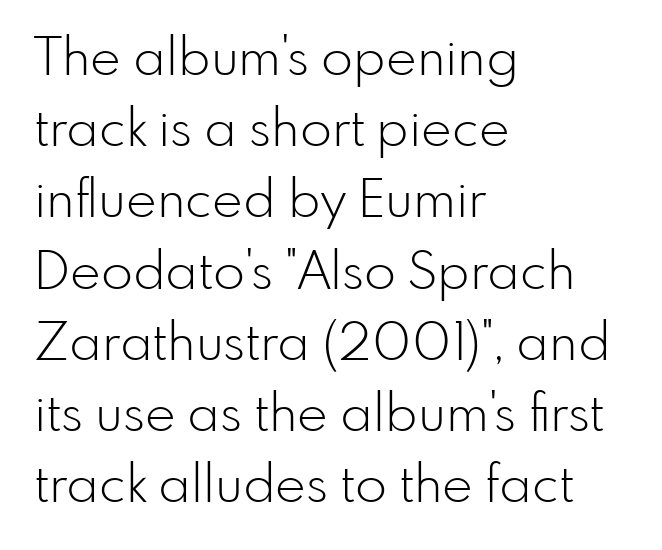
The image shows 52 px light sans-serif type, upright; set left-aligned, normal line spacing (1.37x), normal letter spacing, not underlined; low stroke contrast and a small x-height.
